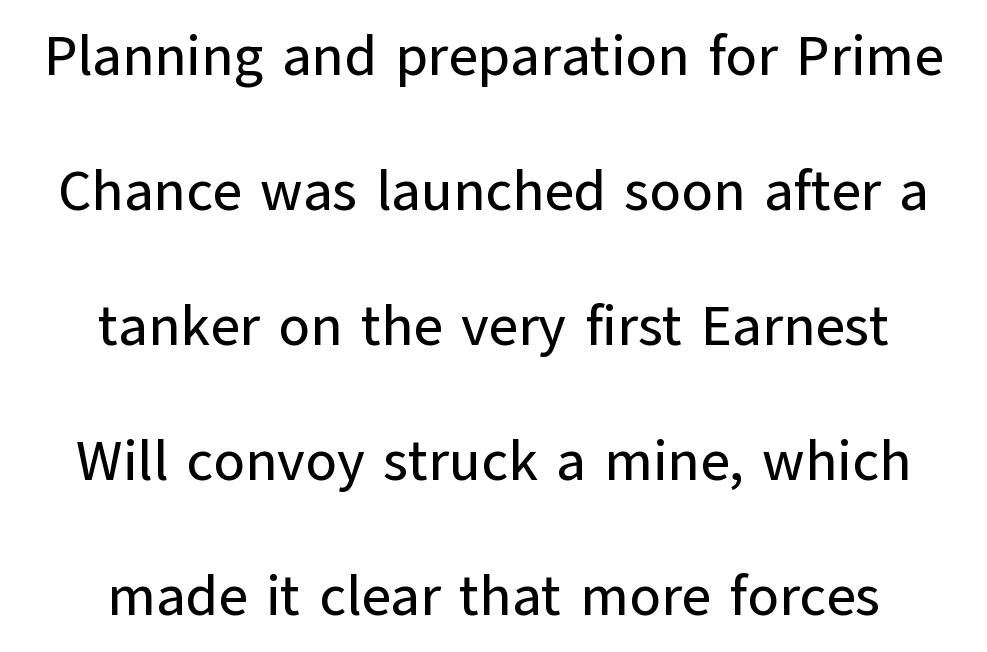
{"serif": "no", "italic": "no", "width": "normal", "stroke_contrast": "low", "x_height": "medium", "monospaced": "no", "underline": "no", "align": "center", "line_spacing": "loose", "line_spacing_ratio": 2.37, "letter_spacing": "normal", "letter_spacing_em": 0.0, "glyph_px": 57}
